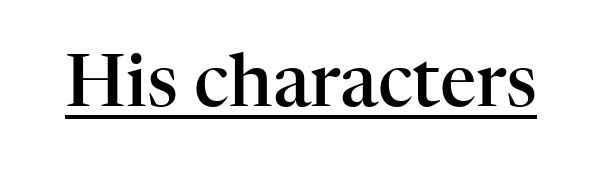
Ordinary non-slanted type is in use. Stroke thickness is moderately raised; the sample reads as semibold. Every word sits above its own underline. Old-style or modern, the face here clearly has serifs. Looks like regular typesetting: each glyph gets only the width it needs.
